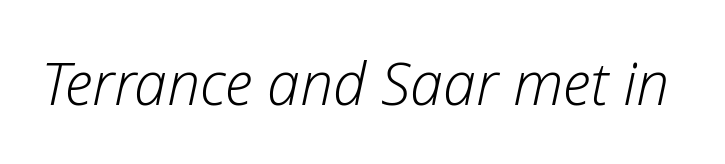
Q: Is the text bold? A: No.
Q: Is the text italic (slanted)? A: Yes, it leans right by about 12 degrees.
Q: Is the text underlined? A: No.
Q: Is the spacing between letters normal or unusually wide? A: Normal.
Q: Width (condensed, normal, or wide)? A: Normal.
Q: Stroke contrast? A: Low.
Q: x-height? A: Medium.
Q: Monospaced? A: No.
